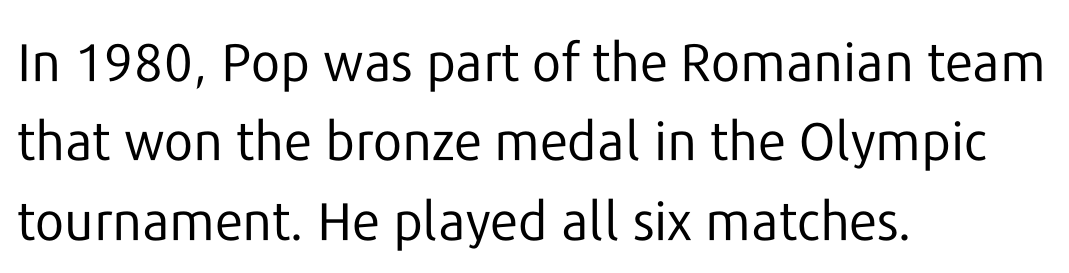
Does extra space separate the letters? No, they use regular spacing. Casual observation: everything's shoved over to the left. The rendering uses a moderate line-height, typical for paragraphs. Letterform terminals end flat and unadorned throughout the passage.
